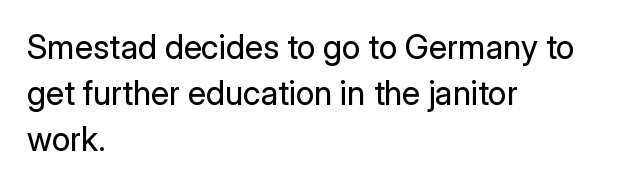
Q: Is the text bold? A: No.
Q: Is the text italic (slanted)? A: No, it is upright.
Q: Is the typeface a serif or a sans-serif typeface? A: Sans-serif.
Q: Is the text underlined? A: No.
Q: How is the paragraph aligned? A: Left-aligned.
Q: Is the spacing between letters normal or unusually wide? A: Normal.
Q: Is the spacing between lines tight, normal or loose? A: Normal.
Q: Width (condensed, normal, or wide)? A: Normal.
Q: Stroke contrast? A: Low.
Q: x-height? A: Medium.
Q: Monospaced? A: No.
